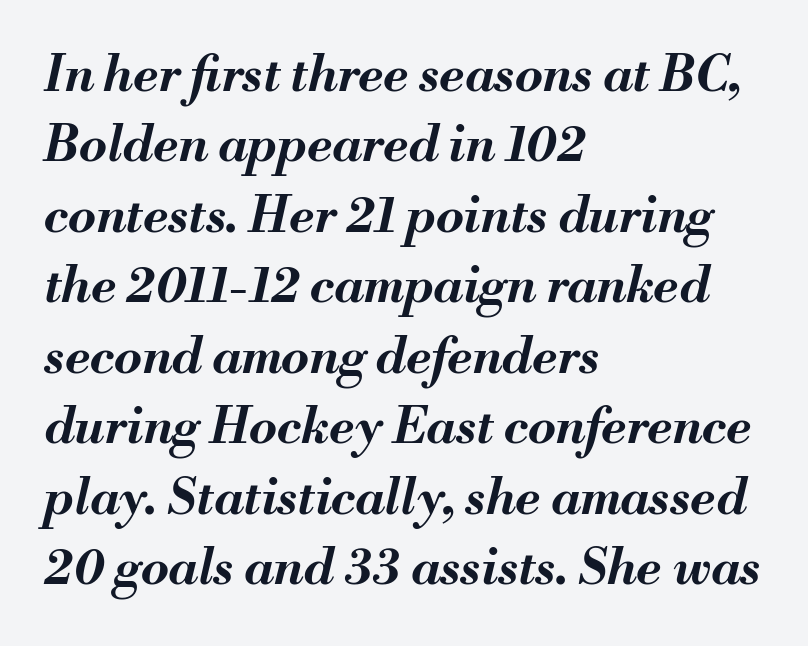
Q: Is the text bold? A: Yes.
Q: Is the text italic (slanted)? A: Yes, it leans right by about 13 degrees.
Q: Is the text underlined? A: No.
Q: How is the paragraph aligned? A: Left-aligned.
Q: Is the spacing between letters normal or unusually wide? A: Normal.
Q: Is the spacing between lines tight, normal or loose? A: Normal.
Q: Width (condensed, normal, or wide)? A: Normal.
Q: Stroke contrast? A: Medium.
Q: x-height? A: Small.
Q: Monospaced? A: No.
